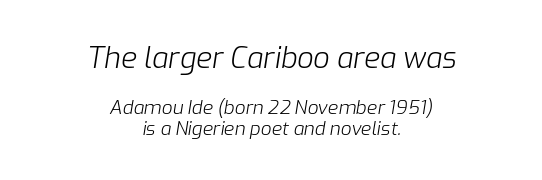
{"italic": "yes", "lean": "right", "slant_degrees": 9, "bold": "no", "weight": "light", "width": "normal", "stroke_contrast": "low", "x_height": "medium", "monospaced": "no", "underline": "no", "align": "center", "line_spacing": "tight", "line_spacing_ratio": 1.12, "letter_spacing": "normal", "letter_spacing_em": 0.0, "larger_block": "first", "size_ratio": 1.53, "glyph_px": 29}
